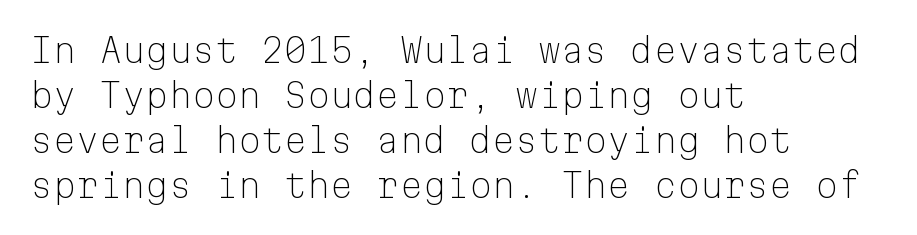
The block of text has a typical density, with ordinary space between rows. The characters display no serif detailing; their extremities are plain. The glyphs are unaccompanied by any horizontal stroke below them. Letters have the restrained weight of plain body copy at most. Nope, not italic — everything's standing straight. You could count columns in this text — the font is strictly monospaced.
